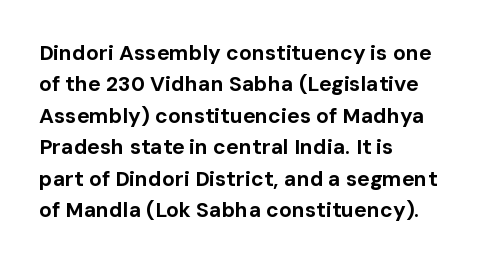
{"italic": "no", "bold": "yes", "underline": "no", "align": "left", "line_spacing": "normal", "line_spacing_ratio": 1.5, "letter_spacing": "normal", "letter_spacing_em": 0.0, "glyph_px": 21}
